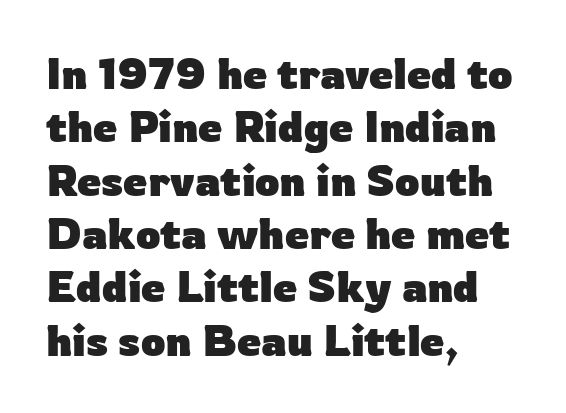
Q: Is the text bold? A: Yes.
Q: Is the text italic (slanted)? A: No, it is upright.
Q: Is the typeface a serif or a sans-serif typeface? A: Sans-serif.
Q: Is the text underlined? A: No.
Q: How is the paragraph aligned? A: Left-aligned.
Q: Is the spacing between letters normal or unusually wide? A: Normal.
Q: Width (condensed, normal, or wide)? A: Normal.
Q: Stroke contrast? A: Low.
Q: x-height? A: Medium.
Q: Monospaced? A: No.
